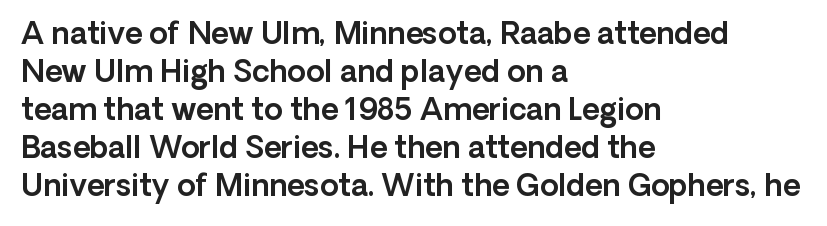
The image shows 30 px sans-serif type, upright; set left-aligned, normal line spacing (1.27x), normal letter spacing, not underlined; a medium x-height.
